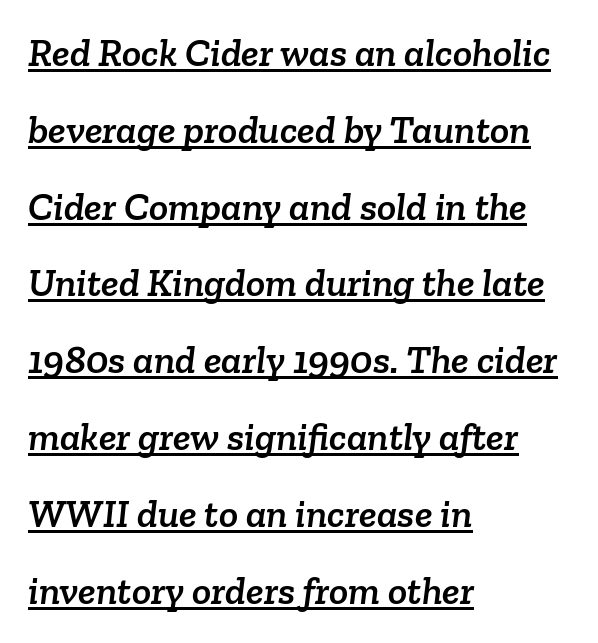
{"serif": "yes", "width": "normal", "stroke_contrast": "low", "x_height": "medium", "monospaced": "no", "underline": "yes", "align": "left", "line_spacing": "loose", "line_spacing_ratio": 1.92, "letter_spacing": "normal", "letter_spacing_em": 0.0, "glyph_px": 40}
